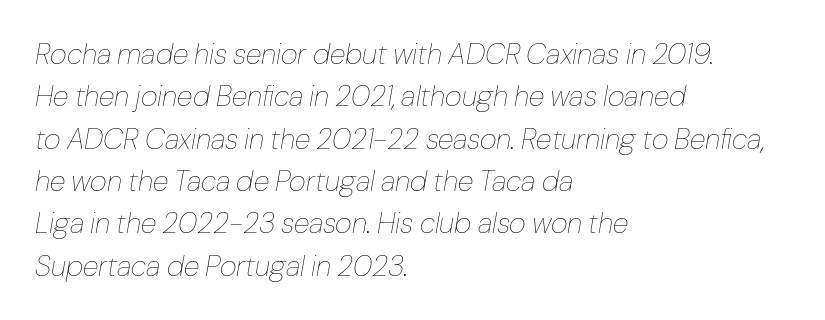
Think of a printed novel: that variable character pitch is what you see here. Default kerning and tracking; the words read as compact shapes. Descenders hang freely into open space. The rendering uses a moderate line-height, typical for paragraphs. The text block is weighted toward the left margin, trailing off unevenly rightward.
